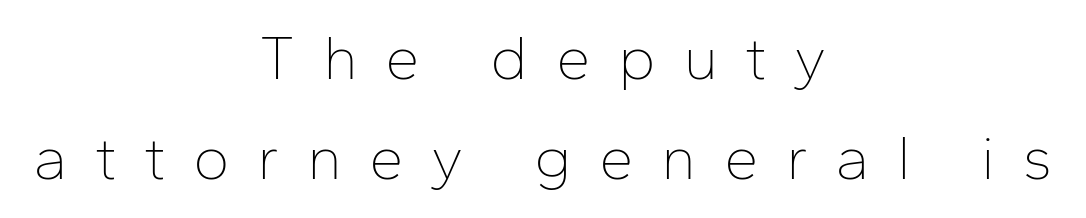
Q: Is the text bold? A: No.
Q: Is the text italic (slanted)? A: No, it is upright.
Q: Is the typeface a serif or a sans-serif typeface? A: Sans-serif.
Q: Is the text underlined? A: No.
Q: How is the paragraph aligned? A: Centered.
Q: Is the spacing between letters normal or unusually wide? A: Unusually wide.
Q: Is the spacing between lines tight, normal or loose? A: Normal.
Q: Width (condensed, normal, or wide)? A: Normal.
Q: Stroke contrast? A: Low.
Q: x-height? A: Medium.
Q: Monospaced? A: No.
